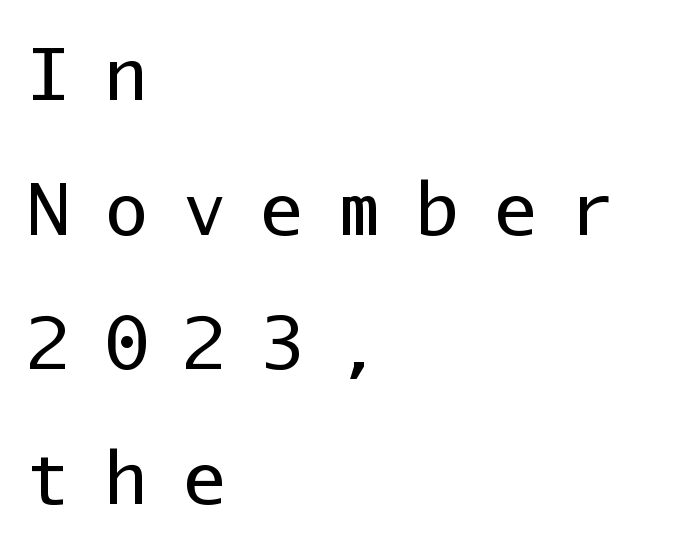
Alignment: flush left. Is the stroke heavy? The answer is a plain regular-or-lighter. This sample has the even, mechanical cadence of fixed-width lettering. You can tell from the bare stems that sans-serif type was used. The line texture is sparse and dotted thanks to wide tracking.
